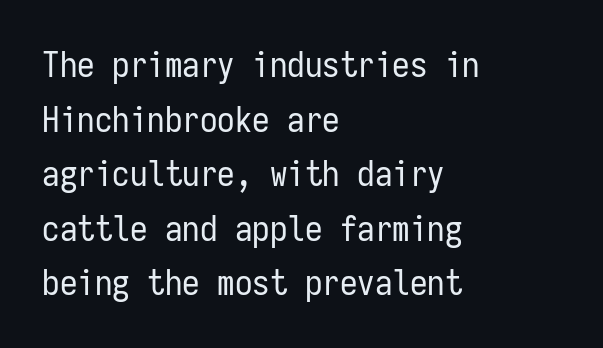
{"serif": "no", "italic": "no", "bold": "no", "weight": "regular", "width": "condensed", "stroke_contrast": "low", "x_height": "medium", "monospaced": "yes", "underline": "no", "align": "left", "line_spacing": "normal", "line_spacing_ratio": 1.56, "letter_spacing": "normal", "letter_spacing_em": 0.0, "glyph_px": 35}
